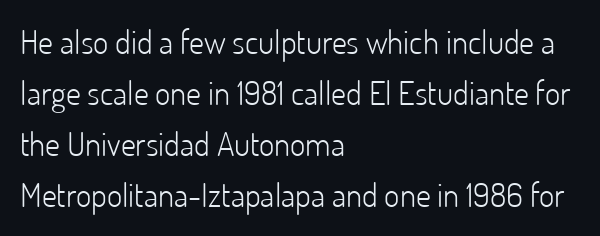
{"serif": "no", "italic": "no", "bold": "no", "weight": "light", "width": "normal", "stroke_contrast": "low", "x_height": "small", "monospaced": "no", "underline": "no", "align": "left", "line_spacing": "normal", "line_spacing_ratio": 1.55, "letter_spacing": "normal", "letter_spacing_em": 0.0, "glyph_px": 33}
